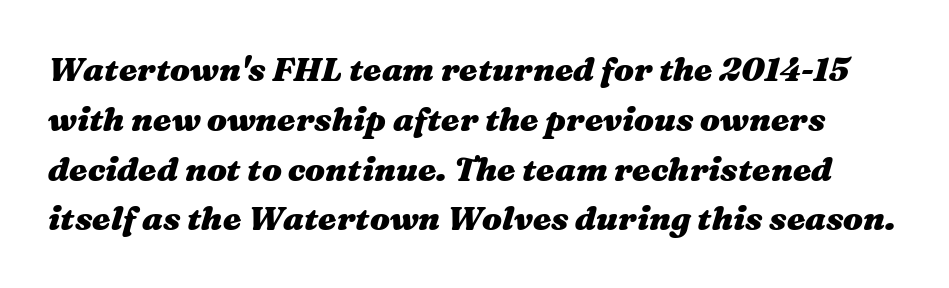
{"italic": "yes", "lean": "right", "slant_degrees": 16, "bold": "yes", "weight": "heavy", "width": "wide", "stroke_contrast": "medium", "x_height": "medium", "monospaced": "no", "underline": "no", "line_spacing": "normal", "line_spacing_ratio": 1.51, "letter_spacing": "normal", "letter_spacing_em": 0.0, "glyph_px": 33}
